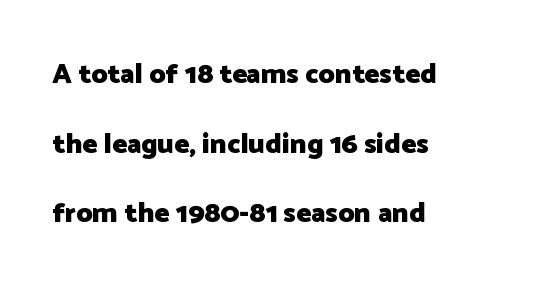
{"serif": "no", "italic": "no", "bold": "yes", "weight": "heavy", "width": "normal", "stroke_contrast": "low", "x_height": "medium", "monospaced": "no", "underline": "no", "align": "left", "line_spacing": "loose", "line_spacing_ratio": 2.49, "letter_spacing": "normal", "letter_spacing_em": 0.0, "glyph_px": 28}
